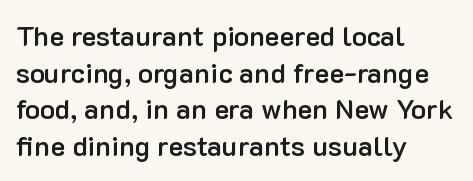
{"serif": "no", "italic": "no", "bold": "semi", "weight": "semibold", "width": "normal", "stroke_contrast": "low", "x_height": "medium", "monospaced": "no", "underline": "no", "align": "left", "line_spacing": "normal", "line_spacing_ratio": 1.31, "letter_spacing": "normal", "letter_spacing_em": 0.0, "glyph_px": 28}
